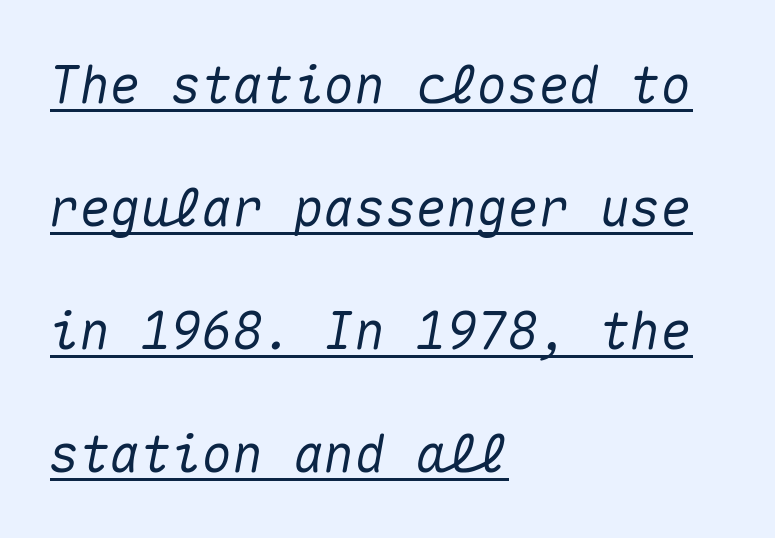
Q: Is the text italic (slanted)? A: Yes, it leans right by about 10 degrees.
Q: Is the text underlined? A: Yes.
Q: How is the paragraph aligned? A: Left-aligned.
Q: Is the spacing between letters normal or unusually wide? A: Normal.
Q: Is the spacing between lines tight, normal or loose? A: Loose.
Q: Width (condensed, normal, or wide)? A: Normal.
Q: Stroke contrast? A: Medium.
Q: x-height? A: Medium.
Q: Monospaced? A: Yes.
